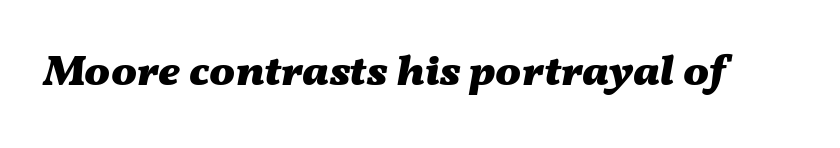
The image shows 43 px heavy, wide type, italic (leaning right); set normal letter spacing, not underlined; medium stroke contrast and a medium x-height.
